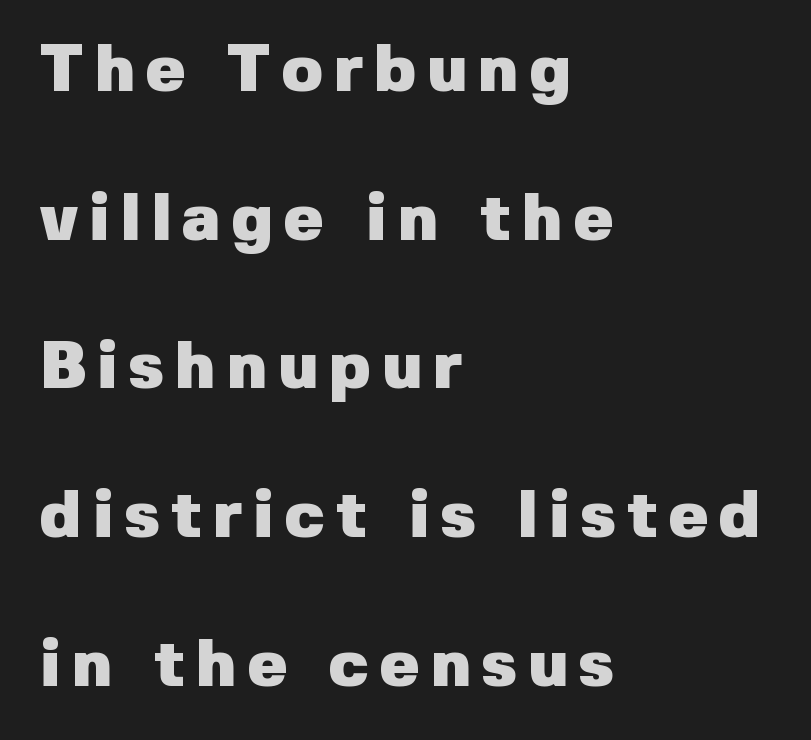
The image shows 67 px heavy sans-serif type, upright; set left-aligned, loose line spacing (2.22x), not underlined; low stroke contrast and a medium x-height.
